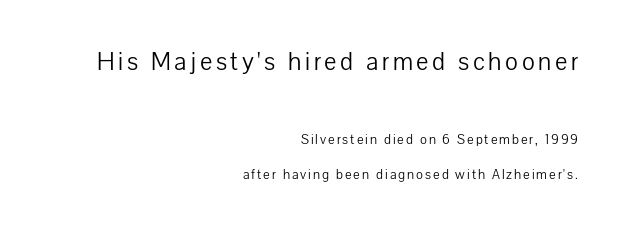
{"italic": "no", "bold": "no", "underline": "no", "align": "right", "line_spacing": "loose", "line_spacing_ratio": 2.47, "larger_block": "first", "size_ratio": 1.86, "glyph_px": 26}
